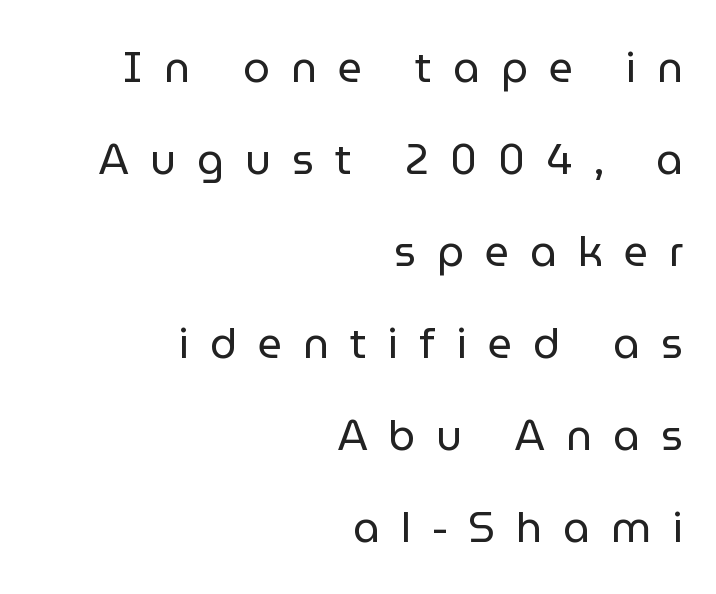
Here the designer chose a conventional face with non-uniform glyph widths. Right-aligned paragraph, ragged on the left. Stem width sits at or under what a default text font uses. Letter spacing: wide. Serifs: no, the terminals of the letterforms are clean.
